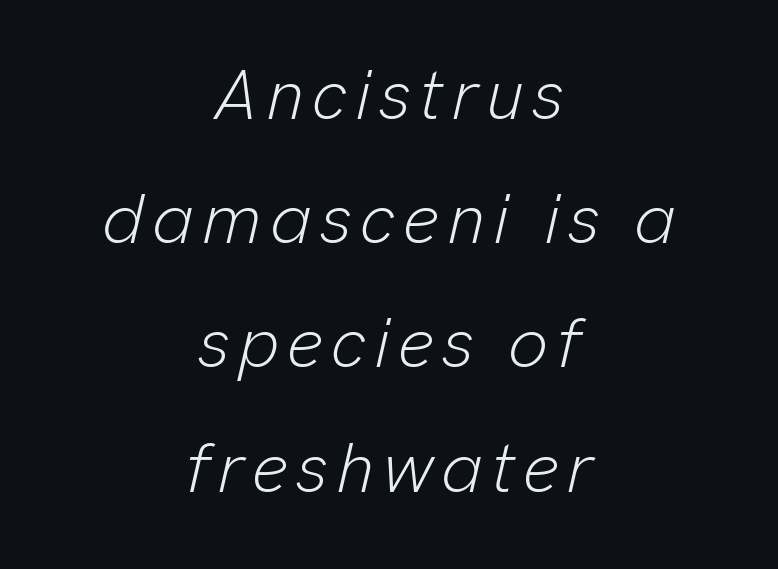
The image shows 71 px light type, italic (leaning right); set centered, line spacing 1.75x, not underlined; low stroke contrast and a medium x-height.
